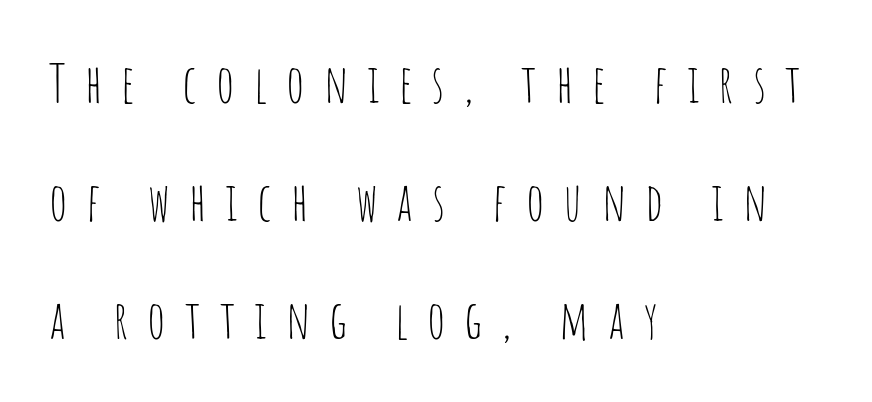
{"serif": "no", "italic": "no", "bold": "no", "weight": "thin", "width": "condensed", "stroke_contrast": "low", "x_height": "large", "monospaced": "no", "underline": "no", "align": "left", "line_spacing": "loose", "line_spacing_ratio": 2.23, "letter_spacing": "wide", "letter_spacing_em": 0.36, "glyph_px": 53}
